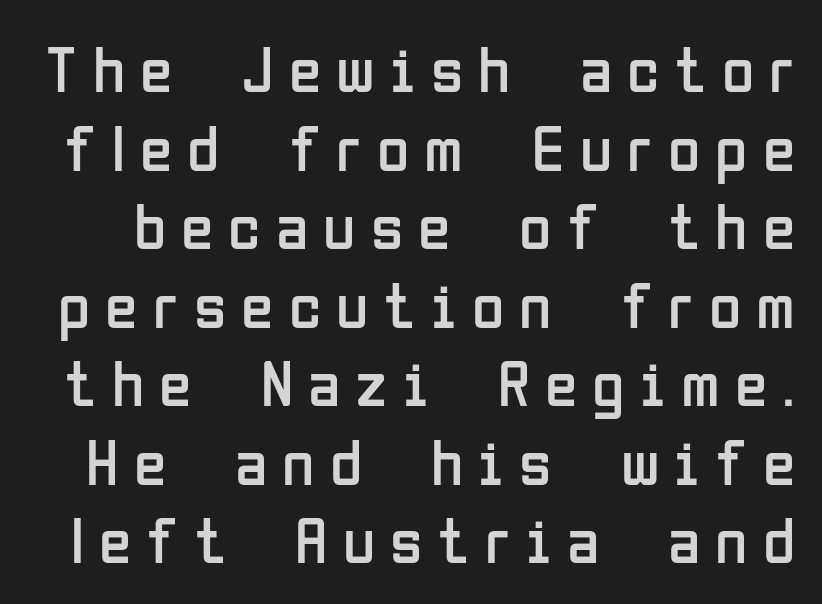
Q: Is the text bold? A: No.
Q: Is the text italic (slanted)? A: No, it is upright.
Q: Is the typeface a serif or a sans-serif typeface? A: Sans-serif.
Q: Is the text underlined? A: No.
Q: Is the spacing between letters normal or unusually wide? A: Unusually wide.
Q: Width (condensed, normal, or wide)? A: Condensed.
Q: Stroke contrast? A: Low.
Q: x-height? A: Medium.
Q: Monospaced? A: No.
